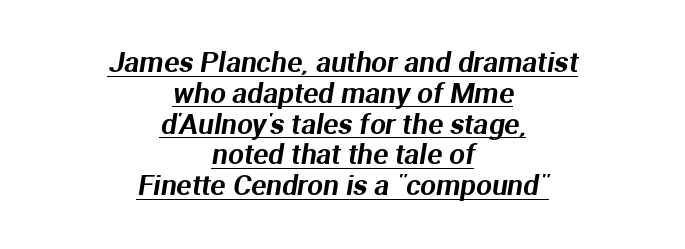
{"serif": "no", "width": "normal", "stroke_contrast": "medium", "x_height": "medium", "monospaced": "no", "underline": "yes", "align": "center", "line_spacing": "tight", "line_spacing_ratio": 1.1, "letter_spacing": "normal", "letter_spacing_em": 0.0, "glyph_px": 28}
